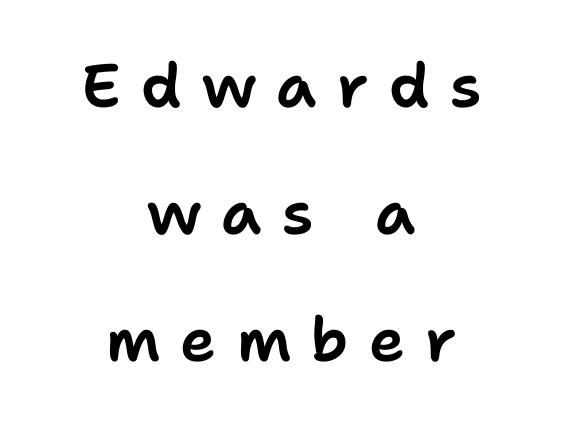
Q: Is the text italic (slanted)? A: No, it is upright.
Q: Is the typeface a serif or a sans-serif typeface? A: Sans-serif.
Q: Is the text underlined? A: No.
Q: How is the paragraph aligned? A: Centered.
Q: Is the spacing between letters normal or unusually wide? A: Unusually wide.
Q: Is the spacing between lines tight, normal or loose? A: Loose.
Q: Width (condensed, normal, or wide)? A: Normal.
Q: Stroke contrast? A: Low.
Q: x-height? A: Medium.
Q: Monospaced? A: No.
